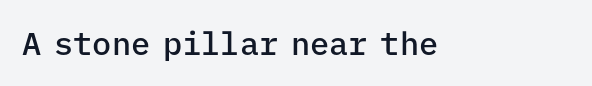
Q: Is the text bold? A: Semi-bold.
Q: Is the text italic (slanted)? A: No, it is upright.
Q: Is the typeface a serif or a sans-serif typeface? A: Sans-serif.
Q: Is the text underlined? A: No.
Q: Is the spacing between letters normal or unusually wide? A: Normal.
Q: Width (condensed, normal, or wide)? A: Normal.
Q: Stroke contrast? A: Low.
Q: x-height? A: Medium.
Q: Monospaced? A: Yes.
